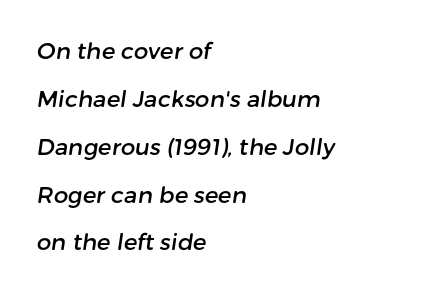
{"underline": "no", "align": "left", "line_spacing": "loose", "line_spacing_ratio": 2.08, "letter_spacing": "normal", "letter_spacing_em": 0.0, "glyph_px": 23}
